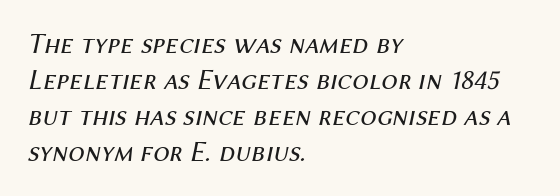
The specimen reads as italic at a glance. Here the designer chose a conventional face with non-uniform glyph widths. Tracking here is standard; glyphs follow each other at the usual distance. All the whitespace from short lines collects on the right. On a weight scale, this lands at 450 or below. Has an underline been added? It has not.
